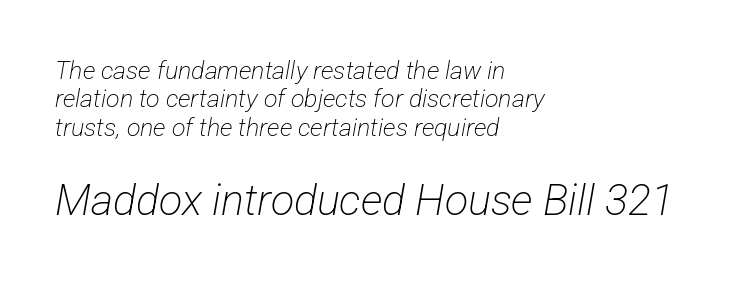
{"serif": "no", "bold": "no", "weight": "light", "width": "condensed", "stroke_contrast": "low", "x_height": "medium", "monospaced": "no", "underline": "no", "align": "left", "line_spacing": "tight", "line_spacing_ratio": 1.14, "letter_spacing": "normal", "letter_spacing_em": 0.0, "larger_block": "second", "size_ratio": 1.72, "glyph_px": 43}
